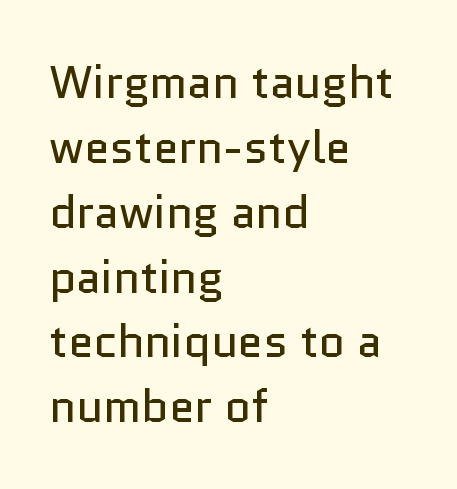
The image shows 46 px regular-weight sans-serif type, upright; set left-aligned, normal line spacing (1.41x), normal letter spacing, not underlined; low stroke contrast and a medium x-height.
